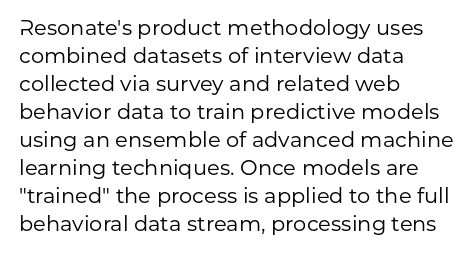
The paragraph has a hard left edge and a soft right edge. Rows of type keep a routine distance in the vertical direction. The letters sit at their default tracking, neither squeezed nor spread. Posture: vertical.
